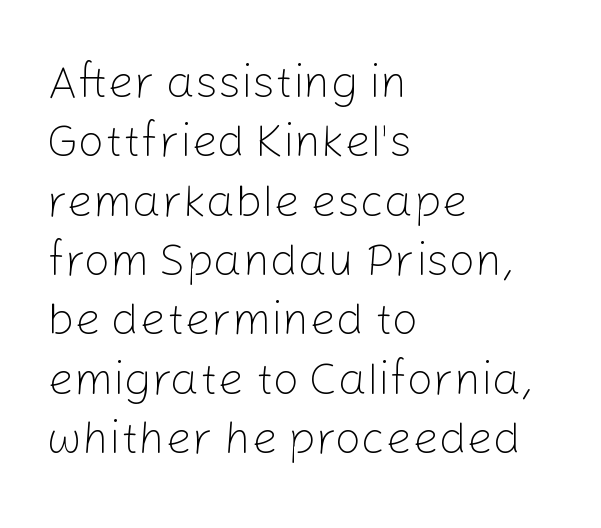
{"serif": "no", "italic": "no", "bold": "no", "weight": "light", "width": "normal", "stroke_contrast": "low", "x_height": "medium", "monospaced": "no", "underline": "no", "align": "left", "line_spacing": "normal", "line_spacing_ratio": 1.29, "letter_spacing": "normal", "letter_spacing_em": 0.0, "glyph_px": 46}
